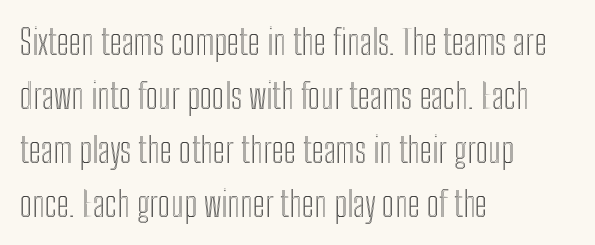
{"italic": "no", "width": "condensed", "x_height": "medium", "monospaced": "no", "underline": "no", "align": "left", "line_spacing": "normal", "line_spacing_ratio": 1.54, "letter_spacing": "normal", "letter_spacing_em": 0.0, "glyph_px": 35}
